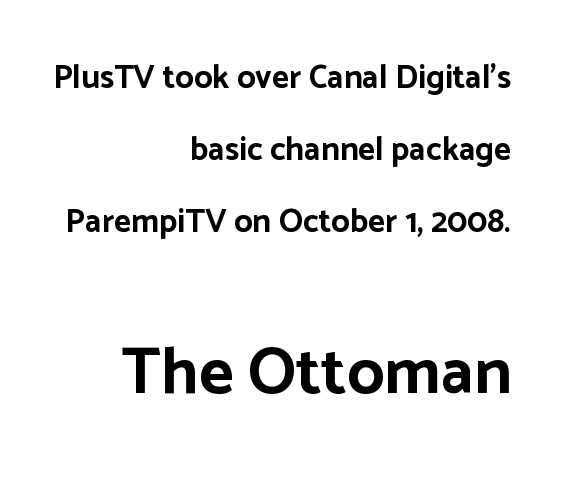
Ascenders rise straight up at ninety degrees. This sample has the flowing, uneven cadence of proportional lettering. This sample uses plain, unmodified letter spacing. The rendering enlarges the type as you move from the upper chunk to the lower. Students, this is bold: see how much ink each stroke carries. Line ends are locked; line starts wander.
